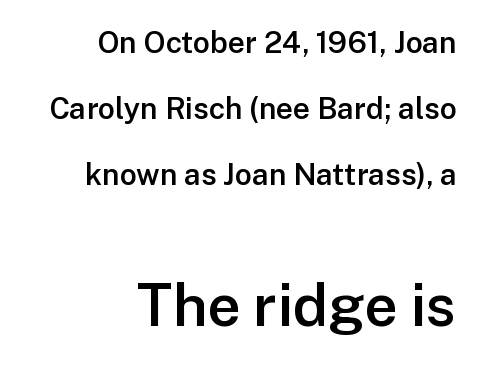
Q: Is the text bold? A: Semi-bold.
Q: Is the text italic (slanted)? A: No, it is upright.
Q: Is the typeface a serif or a sans-serif typeface? A: Sans-serif.
Q: Is the text underlined? A: No.
Q: How is the paragraph aligned? A: Right-aligned.
Q: Is the spacing between letters normal or unusually wide? A: Normal.
Q: Is the spacing between lines tight, normal or loose? A: Loose.
Q: Which block of text is set in a larger size, the first (top) or the second (bottom)? A: The second (bottom) one.
Q: Width (condensed, normal, or wide)? A: Normal.
Q: Stroke contrast? A: Low.
Q: x-height? A: Medium.
Q: Monospaced? A: No.
